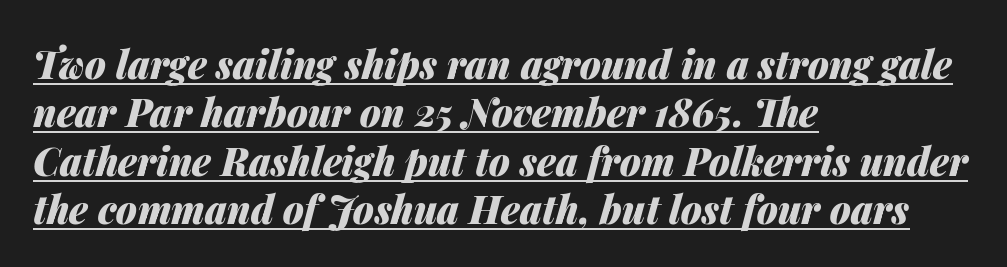
Q: Is the text bold? A: Yes.
Q: Is the text italic (slanted)? A: Yes, it leans right by about 14 degrees.
Q: Is the text underlined? A: Yes.
Q: How is the paragraph aligned? A: Left-aligned.
Q: Is the spacing between letters normal or unusually wide? A: Normal.
Q: Is the spacing between lines tight, normal or loose? A: Normal.
Q: Width (condensed, normal, or wide)? A: Normal.
Q: Stroke contrast? A: Medium.
Q: x-height? A: Medium.
Q: Monospaced? A: No.
